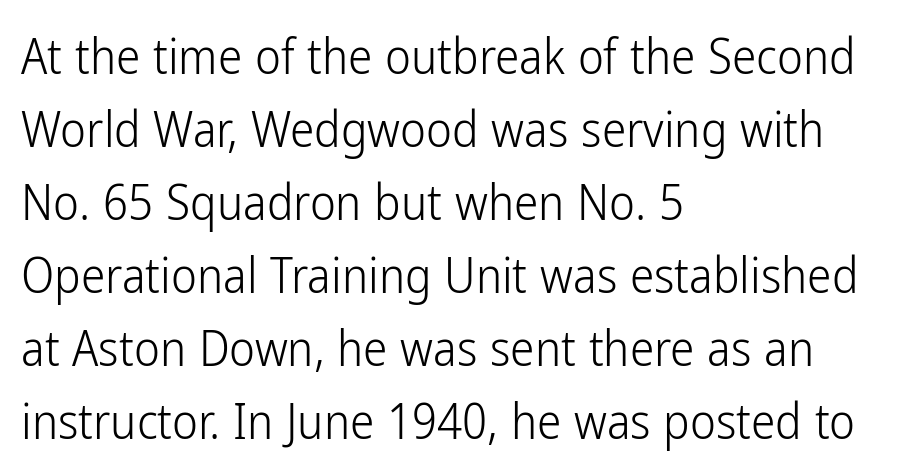
Classification — sans serif. Visually the block forms a straight wall on the left and a jagged coastline on the right. You could call the tracking neutral — neither tight nor loose. The strokes are not fattened; the text isn't bold. This rendering features lettering with no underline.
